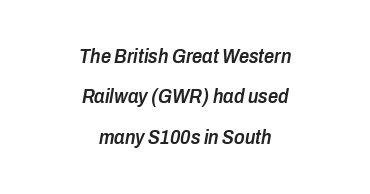
The image shows 20 px text type, italic (leaning right); set centered, loose line spacing (2.02x), normal letter spacing, not underlined.
